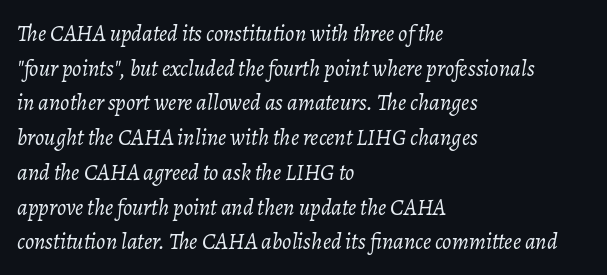
{"italic": "yes", "lean": "right", "slant_degrees": 7, "bold": "no", "underline": "no", "align": "left", "line_spacing": "normal", "line_spacing_ratio": 1.51, "letter_spacing": "normal", "letter_spacing_em": 0.0, "glyph_px": 23}
